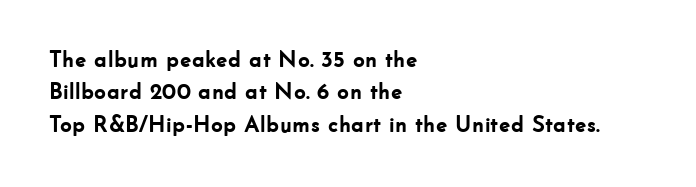
Q: Is the text bold? A: Yes.
Q: Is the text italic (slanted)? A: No, it is upright.
Q: Is the text underlined? A: No.
Q: How is the paragraph aligned? A: Left-aligned.
Q: Is the spacing between letters normal or unusually wide? A: Normal.
Q: Is the spacing between lines tight, normal or loose? A: Normal.
